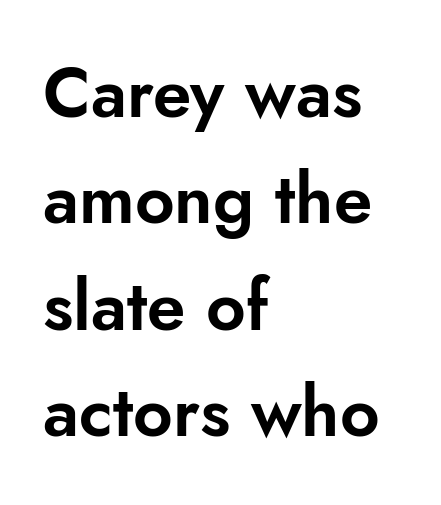
A classic flush-left, rag-right setting is used for this passage. The type family on display is of the sans-serif kind. Is there much room between lines? A standard amount, neither cramped nor airy. Unlike italic type, these characters show no tilt at all. Each letter keeps its own natural width here, so spacing adapts to shape.
